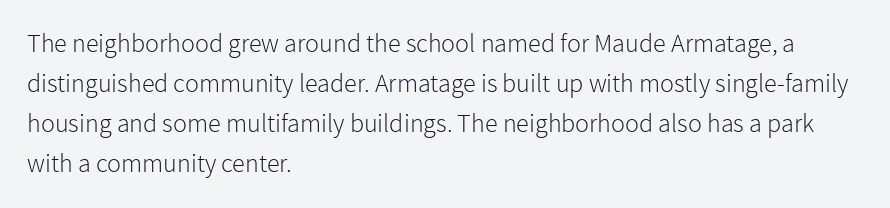
Descender tails drop into unmarked territory. Stroke mass is kept to a normal reading level or below. Default kerning and tracking; the words read as compact shapes. Teacher's note: observe the even left margin — that is flush-left alignment.
